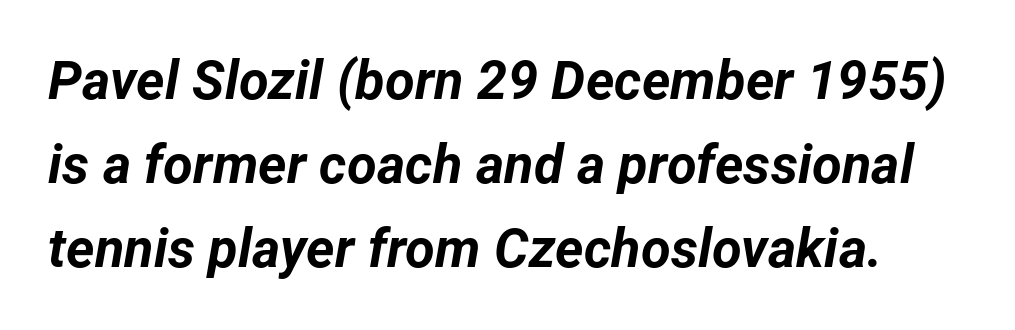
Q: Is the text bold? A: Yes.
Q: Is the text italic (slanted)? A: Yes, it leans right by about 12 degrees.
Q: Is the text underlined? A: No.
Q: Is the spacing between letters normal or unusually wide? A: Normal.
Q: Is the spacing between lines tight, normal or loose? A: Normal.
Q: Width (condensed, normal, or wide)? A: Normal.
Q: Stroke contrast? A: Low.
Q: x-height? A: Medium.
Q: Monospaced? A: No.
